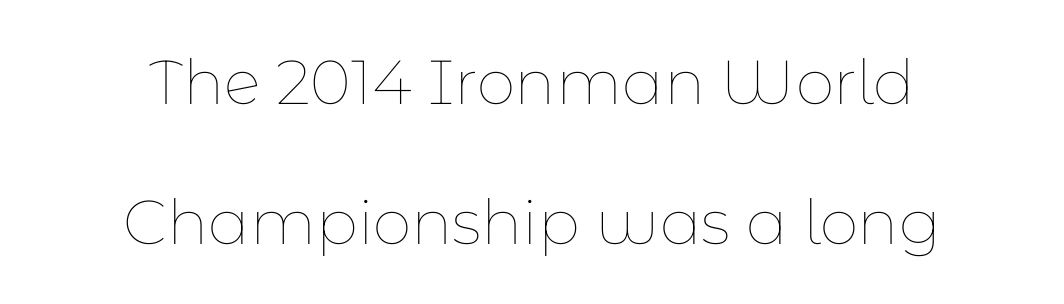
Q: Is the text bold? A: No.
Q: Is the text italic (slanted)? A: No, it is upright.
Q: Is the text underlined? A: No.
Q: How is the paragraph aligned? A: Centered.
Q: Is the spacing between letters normal or unusually wide? A: Normal.
Q: Is the spacing between lines tight, normal or loose? A: Loose.
Q: Width (condensed, normal, or wide)? A: Normal.
Q: Stroke contrast? A: Low.
Q: x-height? A: Medium.
Q: Monospaced? A: No.
